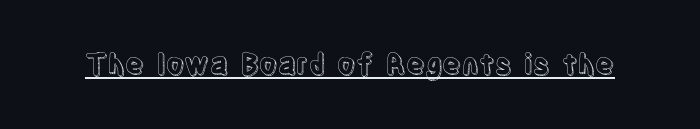
The image shows 28 px condensed type, upright; set normal letter spacing, underlined; a large x-height.
